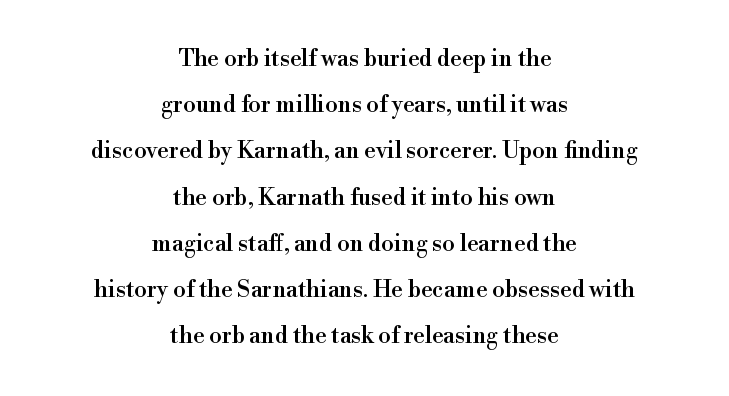
Q: Is the text italic (slanted)? A: No, it is upright.
Q: Is the text underlined? A: No.
Q: How is the paragraph aligned? A: Centered.
Q: Is the spacing between letters normal or unusually wide? A: Normal.
Q: Is the spacing between lines tight, normal or loose? A: Loose.
